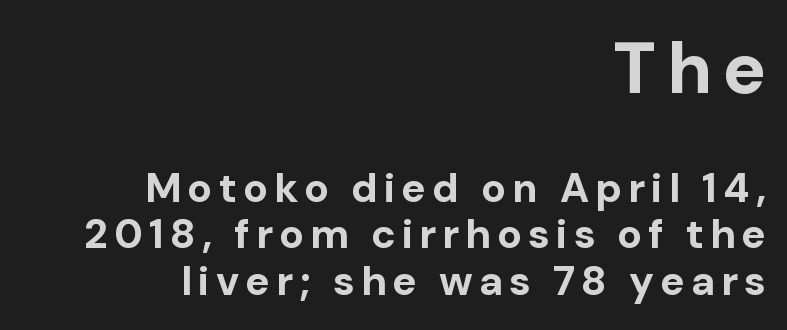
{"serif": "no", "italic": "no", "bold": "yes", "weight": "bold", "width": "normal", "stroke_contrast": "low", "x_height": "medium", "monospaced": "no", "underline": "no", "align": "right", "line_spacing": "tight", "line_spacing_ratio": 1.14, "larger_block": "first", "size_ratio": 1.76, "glyph_px": 72}
